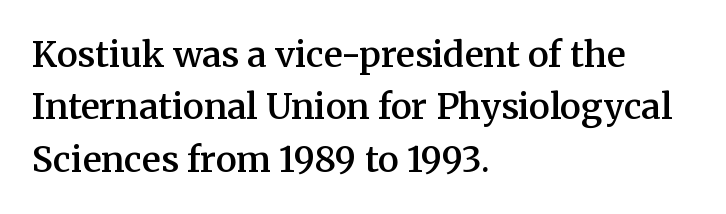
The image shows 35 px semibold serif type, upright; set left-aligned, normal line spacing (1.5x), normal letter spacing, not underlined; medium stroke contrast and a medium x-height.
